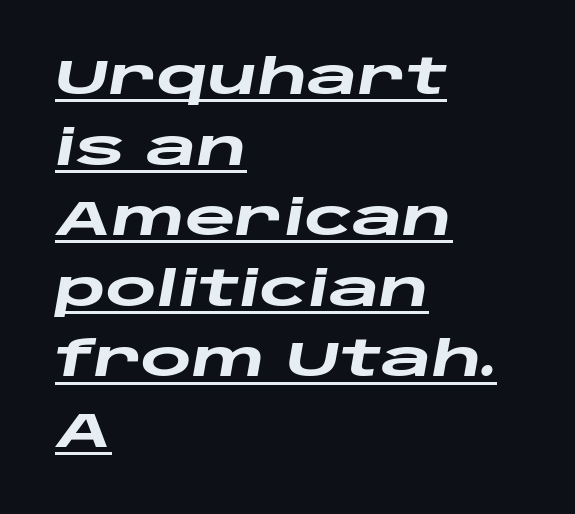
{"italic": "yes", "lean": "right", "slant_degrees": 10, "bold": "yes", "weight": "heavy", "width": "wide", "stroke_contrast": "low", "x_height": "large", "monospaced": "no", "underline": "yes", "align": "left", "line_spacing": "normal", "line_spacing_ratio": 1.44, "letter_spacing": "normal", "letter_spacing_em": 0.0, "glyph_px": 49}
